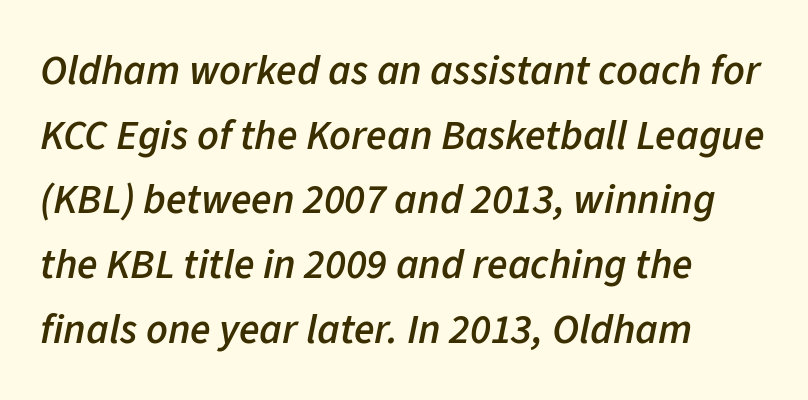
Q: Is the text bold? A: Semi-bold.
Q: Is the text italic (slanted)? A: Yes, it leans right by about 11 degrees.
Q: Is the text underlined? A: No.
Q: How is the paragraph aligned? A: Left-aligned.
Q: Is the spacing between letters normal or unusually wide? A: Normal.
Q: Is the spacing between lines tight, normal or loose? A: Normal.
Q: Width (condensed, normal, or wide)? A: Normal.
Q: Stroke contrast? A: Low.
Q: x-height? A: Medium.
Q: Monospaced? A: No.
